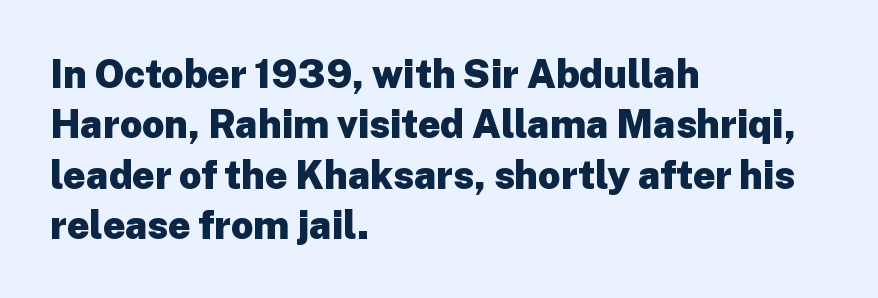
The image shows 39 px heavy sans-serif type, upright; set left-aligned, normal line spacing (1.29x), normal letter spacing, not underlined; low stroke contrast and a medium x-height.
